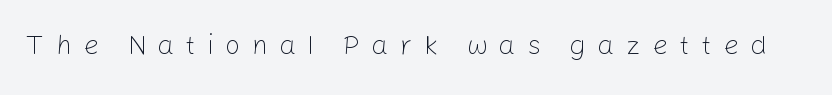
You could only call the tracking loose — the letters float apart. Descenders are the only things crossing below the line. Weight: not bold — regular or lighter. Is there any slant? The stems are plumb.
